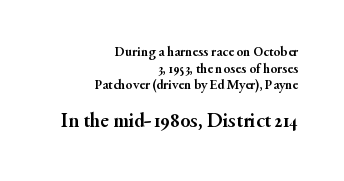
Q: Is the text bold? A: Yes.
Q: Is the text italic (slanted)? A: No, it is upright.
Q: Is the text underlined? A: No.
Q: How is the paragraph aligned? A: Right-aligned.
Q: Is the spacing between letters normal or unusually wide? A: Normal.
Q: Which block of text is set in a larger size, the first (top) or the second (bottom)? A: The second (bottom) one.
